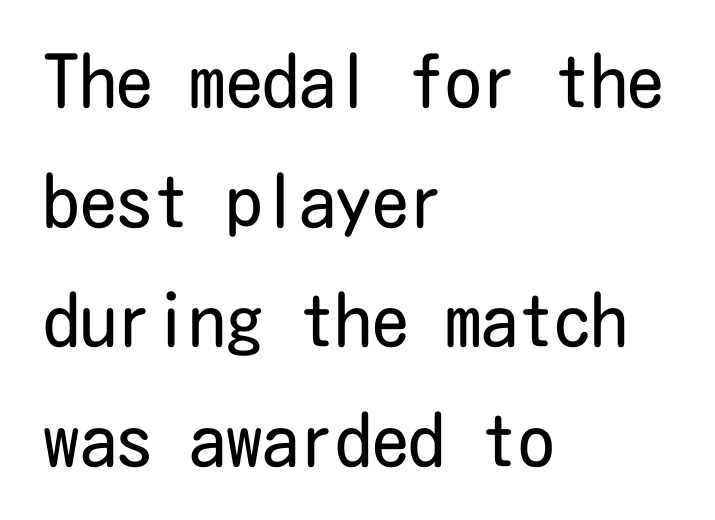
The glyphs in this specimen are sans serif. The paragraph has a hard left edge and a soft right edge. A typesetter would mark this as roman, not italic. The line-height multiplier appears to be the usual default.
